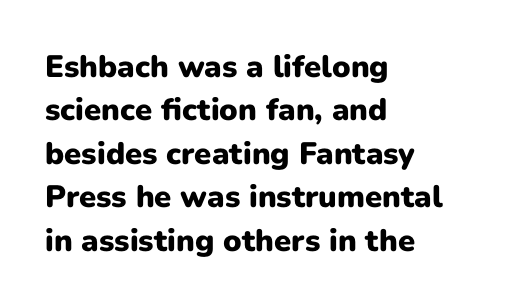
Q: Is the text bold? A: Yes.
Q: Is the text italic (slanted)? A: No, it is upright.
Q: Is the typeface a serif or a sans-serif typeface? A: Sans-serif.
Q: Is the text underlined? A: No.
Q: How is the paragraph aligned? A: Left-aligned.
Q: Is the spacing between letters normal or unusually wide? A: Normal.
Q: Is the spacing between lines tight, normal or loose? A: Normal.
Q: Width (condensed, normal, or wide)? A: Normal.
Q: Stroke contrast? A: Low.
Q: x-height? A: Medium.
Q: Monospaced? A: No.
